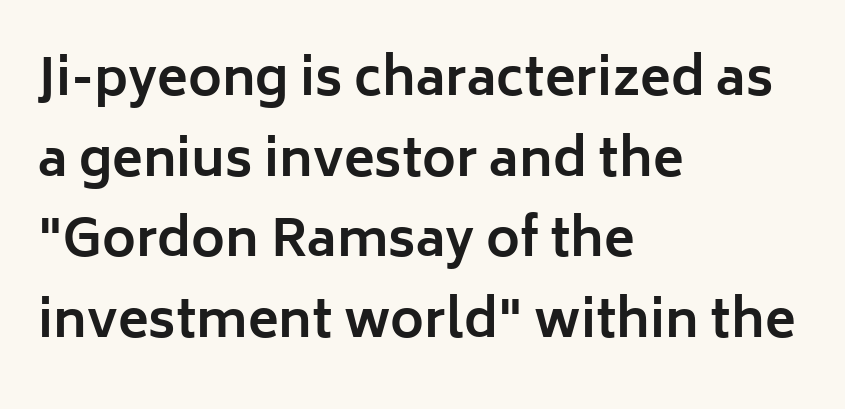
Letters rest on an invisible, unmarked baseline. How heavy is the stroke? Heavy — this is a bold. Line starts are locked; line ends wander. The letters advance in unequal steps, a hallmark of proportional type.
